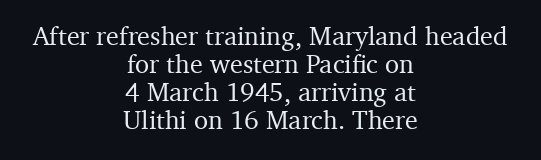
The image shows 26 px text type, upright; set centered, tight line spacing (1.08x), normal letter spacing, not underlined.
